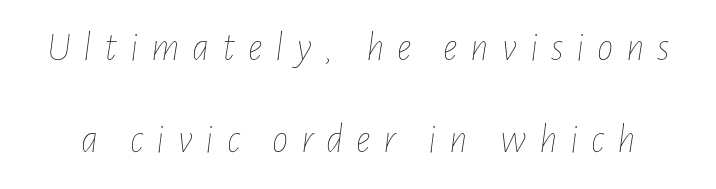
Q: Is the text bold? A: No.
Q: Is the text italic (slanted)? A: Yes, it leans right by about 7 degrees.
Q: Is the text underlined? A: No.
Q: Is the spacing between letters normal or unusually wide? A: Unusually wide.
Q: Is the spacing between lines tight, normal or loose? A: Loose.
Q: Width (condensed, normal, or wide)? A: Condensed.
Q: Stroke contrast? A: Low.
Q: x-height? A: Medium.
Q: Monospaced? A: No.
